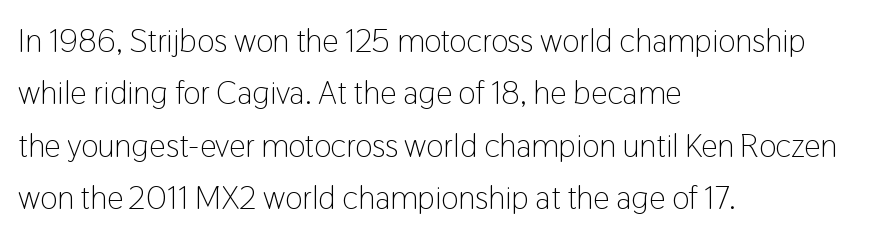
Q: Is the text bold? A: No.
Q: Is the text italic (slanted)? A: No, it is upright.
Q: Is the typeface a serif or a sans-serif typeface? A: Sans-serif.
Q: Is the text underlined? A: No.
Q: How is the paragraph aligned? A: Left-aligned.
Q: Is the spacing between letters normal or unusually wide? A: Normal.
Q: Is the spacing between lines tight, normal or loose? A: Normal.
Q: Width (condensed, normal, or wide)? A: Condensed.
Q: Stroke contrast? A: Low.
Q: x-height? A: Medium.
Q: Monospaced? A: No.
